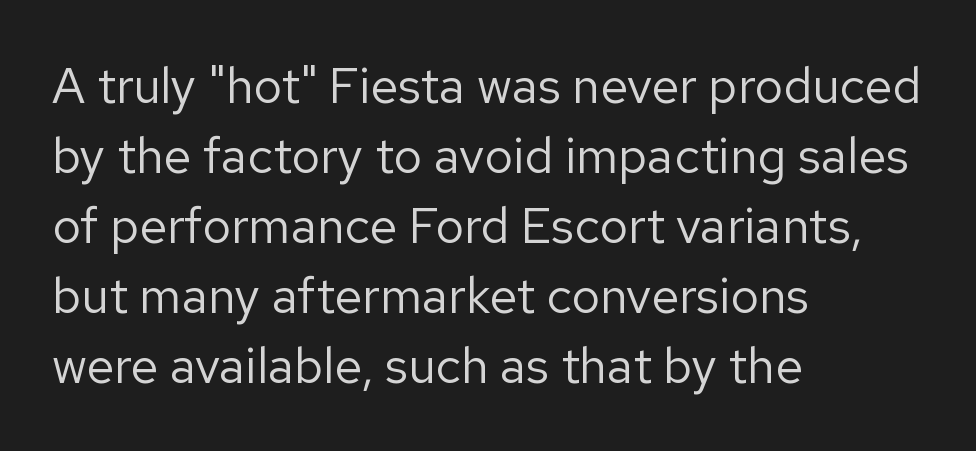
{"serif": "no", "italic": "no", "bold": "no", "weight": "regular", "width": "normal", "stroke_contrast": "low", "x_height": "medium", "monospaced": "no", "underline": "no", "align": "left", "line_spacing": "normal", "line_spacing_ratio": 1.4, "letter_spacing": "normal", "letter_spacing_em": 0.0, "glyph_px": 50}
